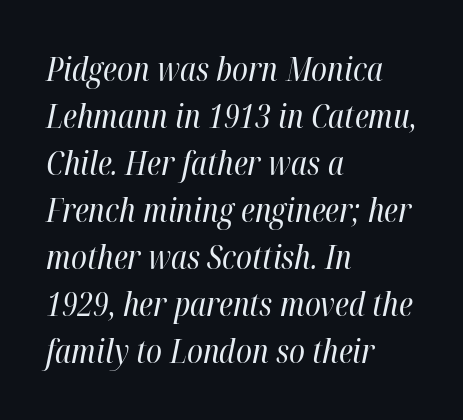
The image shows 32 px regular-weight, condensed type, italic (leaning right); set left-aligned, normal line spacing (1.47x), normal letter spacing, not underlined; high stroke contrast and a medium x-height.
